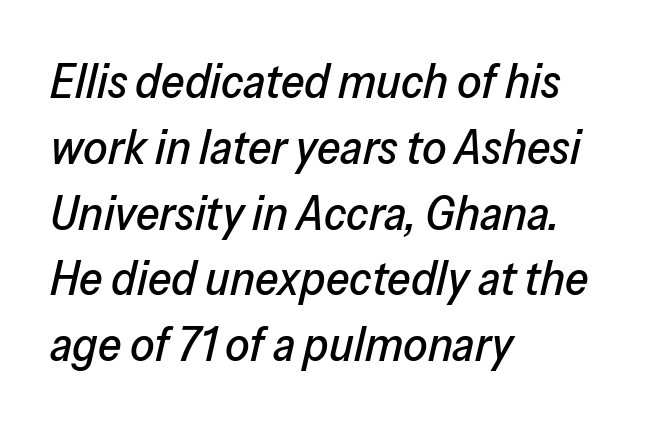
The image shows 48 px text type, italic (leaning right); set left-aligned, normal line spacing (1.37x), normal letter spacing, not underlined; low stroke contrast and a medium x-height.
